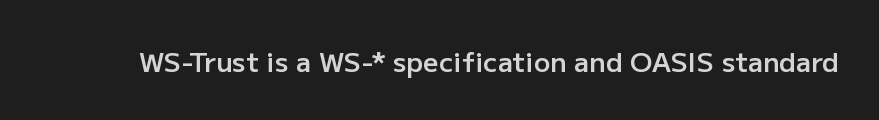
Honestly, the letter spacing is just normal — you wouldn't notice it. Only glyphs here, with clear space below each row. The typography opts for an upright posture over an oblique one. Set as a demibold, roughly 600 on the weight scale.
